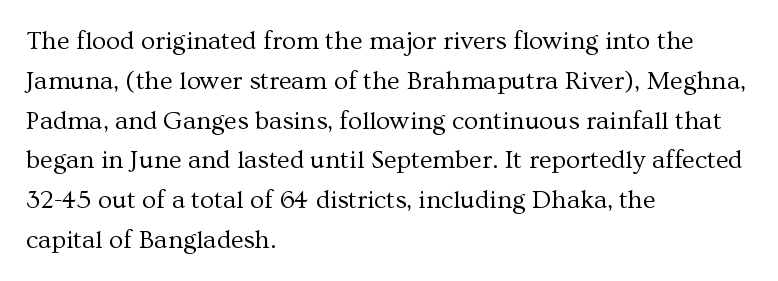
Nobody touched the tracking dial on this one. Line starts are locked; line ends wander. The block of text has a typical density, with ordinary space between rows. The glyphs are unaccompanied by any horizontal stroke below them. Notice how the stems are strictly vertical — no italics here. These glyphs show unthickened strokes, regular width or finer.
